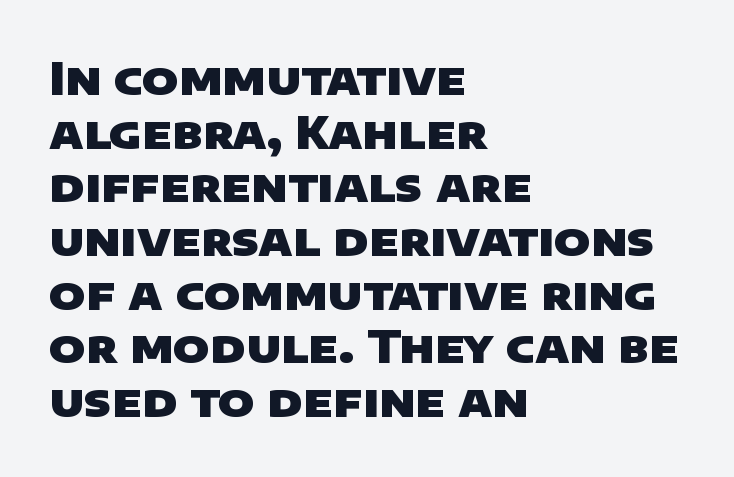
{"serif": "no", "bold": "yes", "weight": "heavy", "width": "wide", "stroke_contrast": "low", "x_height": "large", "monospaced": "no", "underline": "no", "align": "left", "line_spacing_ratio": 1.22, "letter_spacing": "normal", "letter_spacing_em": 0.0, "glyph_px": 44}
